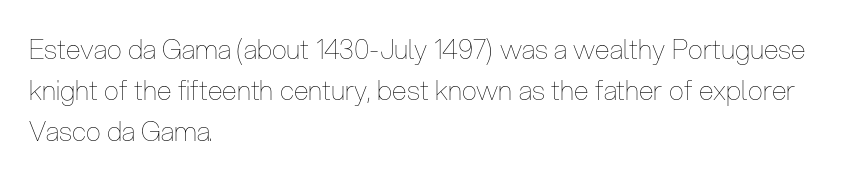
Q: Is the text bold? A: No.
Q: Is the text italic (slanted)? A: No, it is upright.
Q: Is the text underlined? A: No.
Q: How is the paragraph aligned? A: Left-aligned.
Q: Is the spacing between letters normal or unusually wide? A: Normal.
Q: Is the spacing between lines tight, normal or loose? A: Normal.
